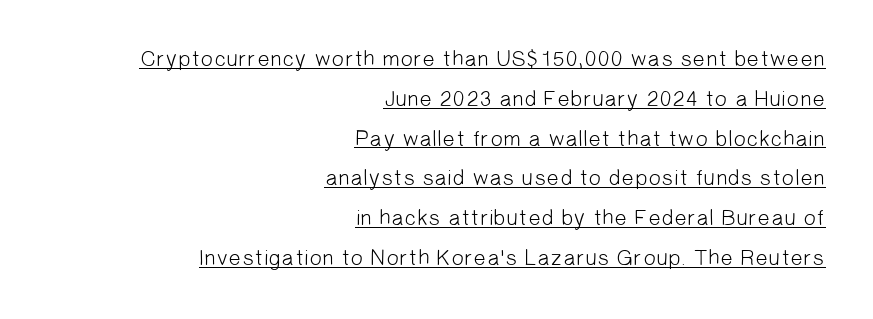
No chunkiness to these letters — they're not bold. Default kerning and tracking; the words read as compact shapes. The glyphs are accompanied by a horizontal stroke just below them. The lines in this sample share a right terminus and differ only in where they begin.
